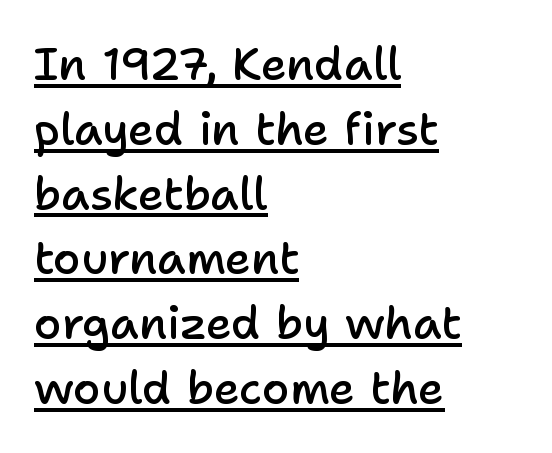
The image shows 45 px semibold sans-serif type, upright; set left-aligned, normal line spacing (1.44x), normal letter spacing, underlined; low stroke contrast and a medium x-height.
